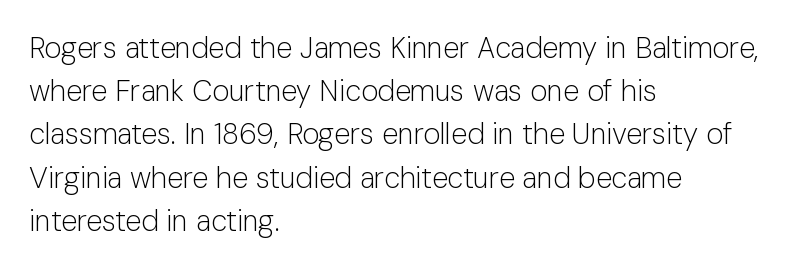
{"serif": "no", "italic": "no", "bold": "no", "weight": "light", "width": "normal", "stroke_contrast": "low", "x_height": "medium", "monospaced": "no", "underline": "no", "align": "left", "line_spacing": "normal", "line_spacing_ratio": 1.49, "letter_spacing": "normal", "letter_spacing_em": 0.0, "glyph_px": 29}
